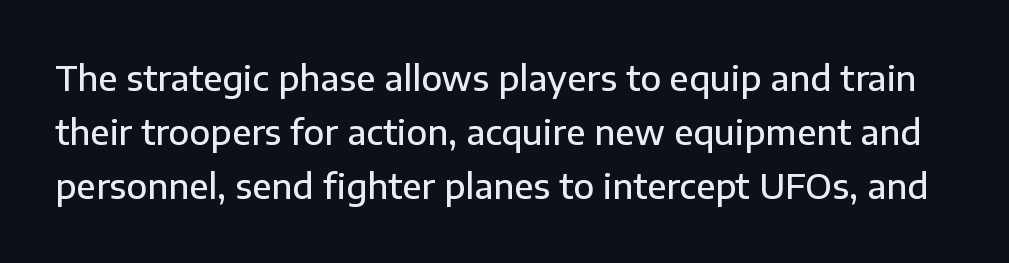
The image shows 34 px semibold sans-serif type, upright; set normal line spacing (1.59x), normal letter spacing, not underlined; low stroke contrast and a medium x-height.
